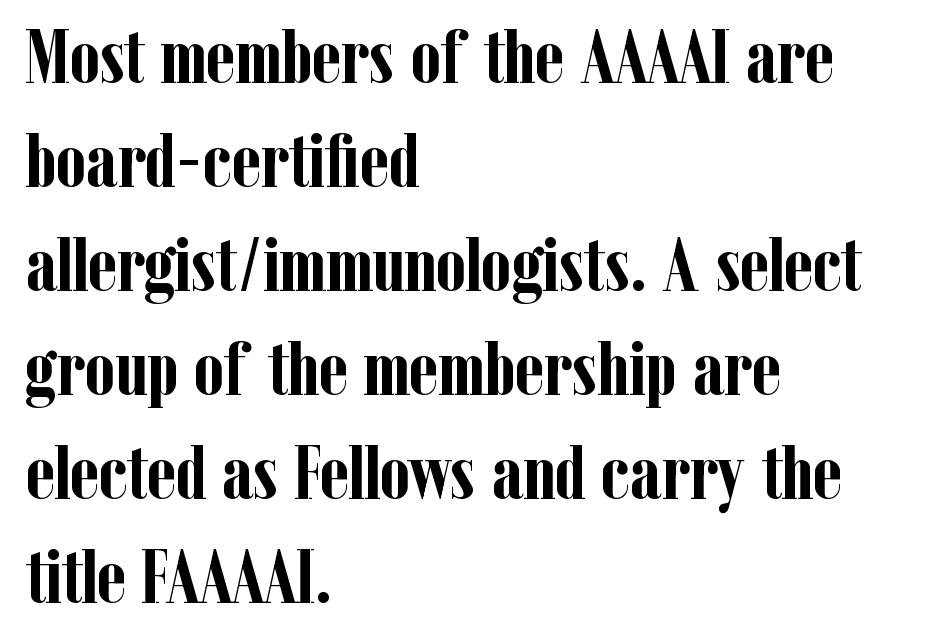
The characters look thick and weighty, a clear bold. The typography opts for an upright posture over an oblique one. Tracking here is standard; glyphs follow each other at the usual distance. Does the type have serifs? Yes, each stem ends in a small foot. The passage shown is not underscored anywhere.
